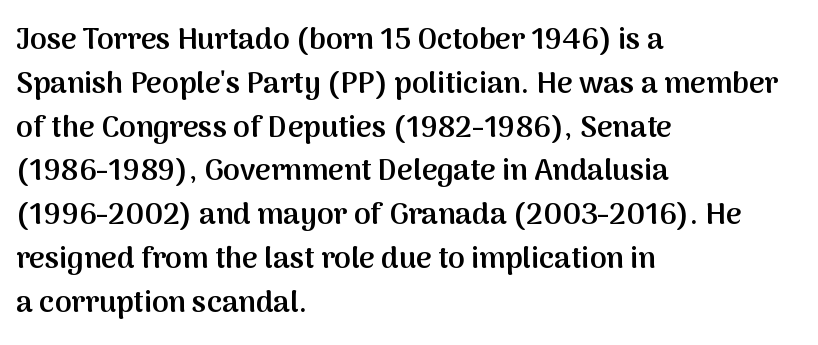
{"serif": "no", "italic": "no", "bold": "semi", "weight": "semibold", "width": "normal", "stroke_contrast": "medium", "x_height": "medium", "monospaced": "no", "underline": "no", "align": "left", "line_spacing": "normal", "line_spacing_ratio": 1.46, "letter_spacing": "normal", "letter_spacing_em": 0.0, "glyph_px": 30}
